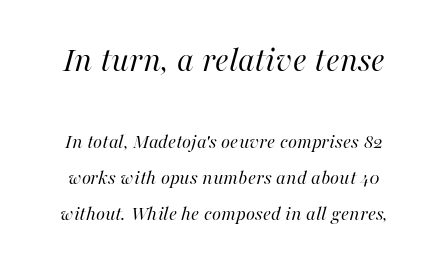
Q: Is the text bold? A: No.
Q: Is the text italic (slanted)? A: Yes, it leans right by about 16 degrees.
Q: Is the text underlined? A: No.
Q: Is the spacing between letters normal or unusually wide? A: Normal.
Q: Which block of text is set in a larger size, the first (top) or the second (bottom)? A: The first (top) one.
Q: Width (condensed, normal, or wide)? A: Normal.
Q: Stroke contrast? A: High.
Q: x-height? A: Medium.
Q: Monospaced? A: No.
